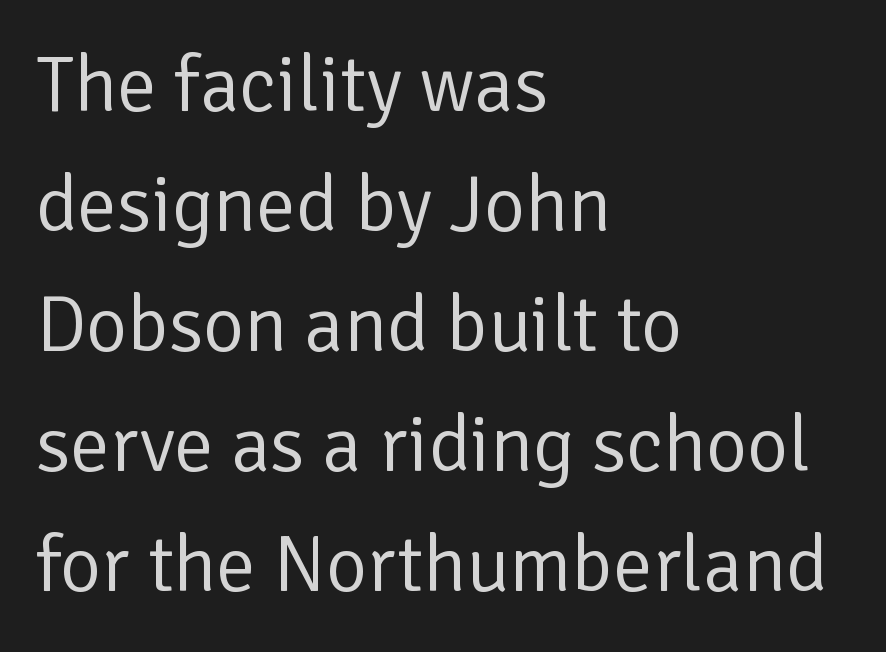
The image shows 79 px regular-weight sans-serif type, upright; set left-aligned, normal line spacing (1.52x), normal letter spacing, not underlined; low stroke contrast and a medium x-height.
